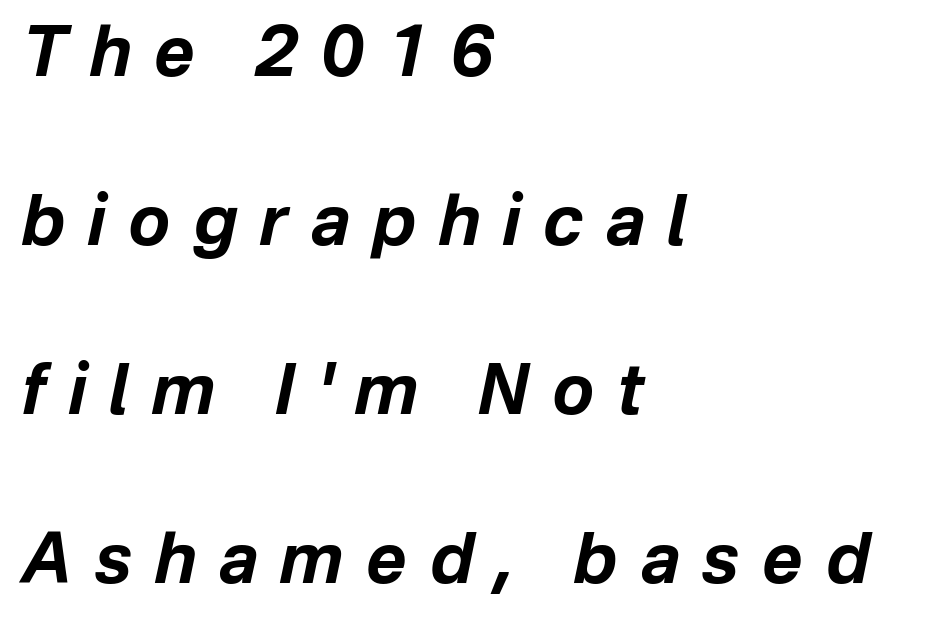
{"italic": "yes", "lean": "right", "slant_degrees": 12, "bold": "yes", "weight": "bold", "width": "normal", "stroke_contrast": "low", "x_height": "medium", "monospaced": "no", "underline": "no", "align": "left", "line_spacing": "loose", "line_spacing_ratio": 2.45, "letter_spacing": "wide", "letter_spacing_em": 0.33, "glyph_px": 69}
